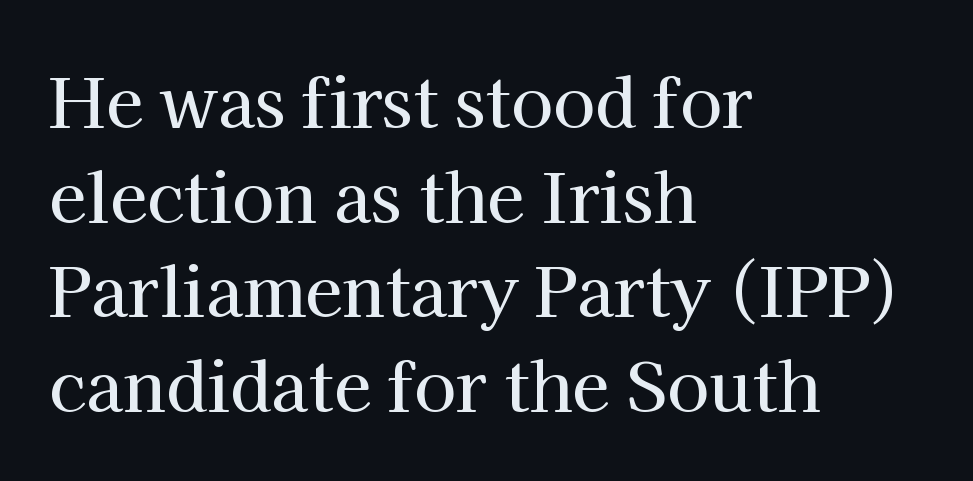
Nobody drew a line under any word here. Reading down the column, the eye jumps a familiar distance to each next line. What kind of face is this? One with serifs. Leftover space on each line is placed entirely after the last word.
